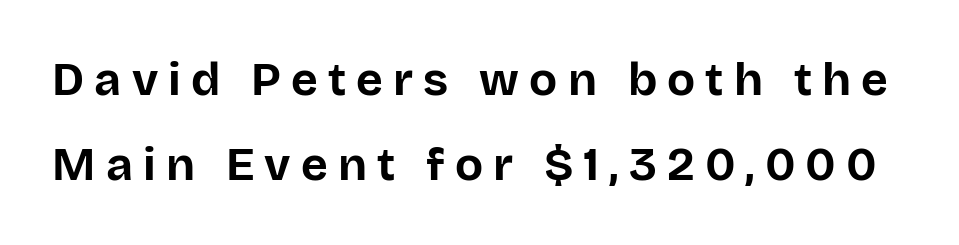
Tall strokes in this sample are plumb rather than angled. Honestly, the letter spacing is so wide it's the main thing you notice. The type family on display is of the sans-serif kind. Words float on clear page, feet unadorned. These lines are rendered in a variable-pitch font.
